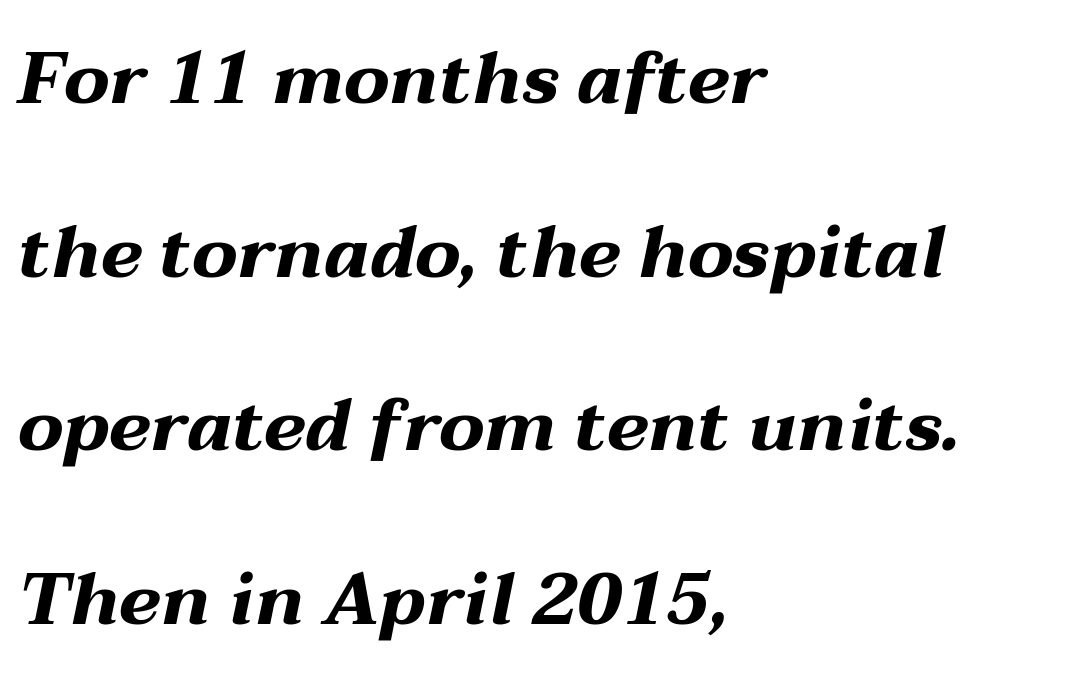
The image shows 72 px bold, wide type, italic (leaning right); set left-aligned, loose line spacing (2.41x), normal letter spacing, not underlined; medium stroke contrast and a medium x-height.
